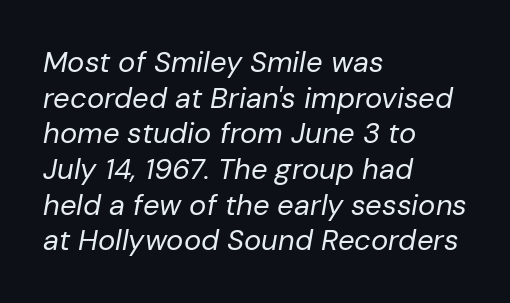
Q: Is the text bold? A: No.
Q: Is the text italic (slanted)? A: Yes, it leans right by about 10 degrees.
Q: Is the text underlined? A: No.
Q: How is the paragraph aligned? A: Left-aligned.
Q: Is the spacing between letters normal or unusually wide? A: Normal.
Q: Width (condensed, normal, or wide)? A: Normal.
Q: Stroke contrast? A: Low.
Q: x-height? A: Medium.
Q: Monospaced? A: No.
